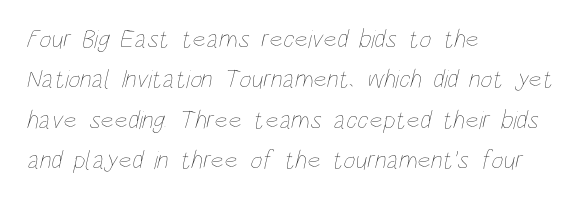
The image shows 26 px text type; set left-aligned, normal line spacing (1.55x), normal letter spacing, not underlined.
